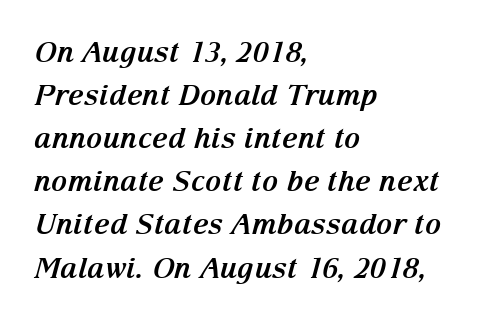
Q: Is the text bold? A: Yes.
Q: Is the text italic (slanted)? A: Yes, it leans right by about 15 degrees.
Q: Is the typeface a serif or a sans-serif typeface? A: Serif.
Q: Is the text underlined? A: No.
Q: How is the paragraph aligned? A: Left-aligned.
Q: Is the spacing between letters normal or unusually wide? A: Normal.
Q: Is the spacing between lines tight, normal or loose? A: Normal.
Q: Width (condensed, normal, or wide)? A: Normal.
Q: Stroke contrast? A: Medium.
Q: x-height? A: Medium.
Q: Monospaced? A: No.
